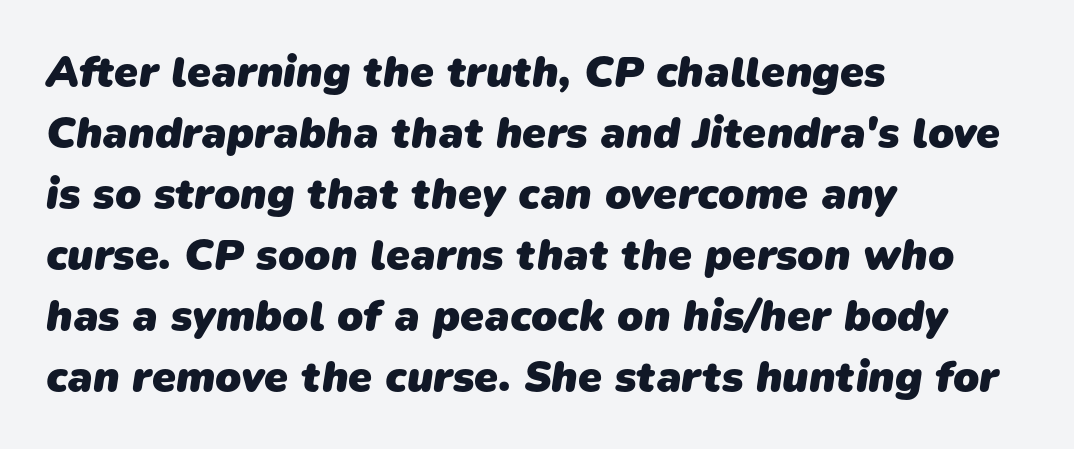
Q: Is the text bold? A: Yes.
Q: Is the typeface a serif or a sans-serif typeface? A: Sans-serif.
Q: Is the text underlined? A: No.
Q: How is the paragraph aligned? A: Left-aligned.
Q: Is the spacing between letters normal or unusually wide? A: Normal.
Q: Is the spacing between lines tight, normal or loose? A: Normal.
Q: Width (condensed, normal, or wide)? A: Normal.
Q: Stroke contrast? A: Low.
Q: x-height? A: Medium.
Q: Monospaced? A: No.
